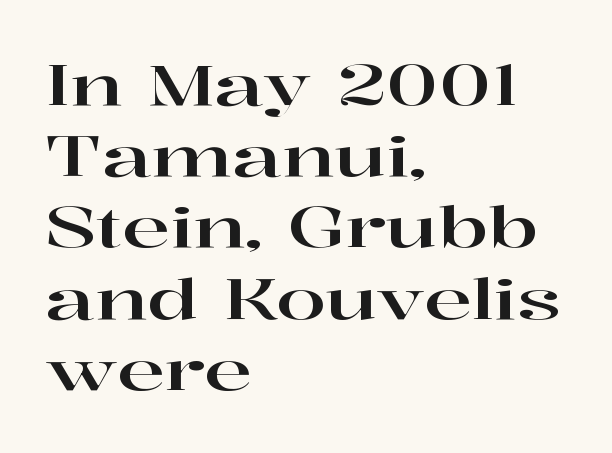
The image shows 57 px wide serif type, upright; set left-aligned, normal line spacing (1.25x), normal letter spacing, not underlined; high stroke contrast and a medium x-height.
